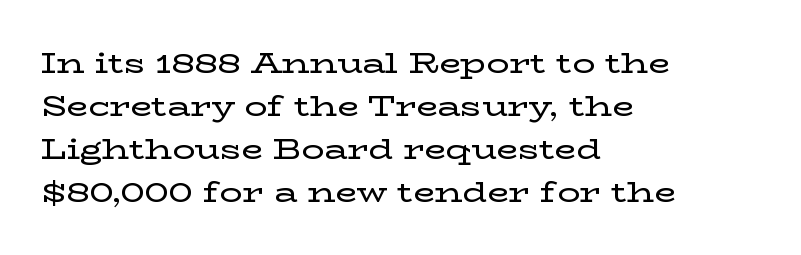
These lines are rendered in a variable-pitch font. The axis of the letterforms is exactly vertical. Spacing between characters is what you'd get straight out of the box. Serifs: yes, visible at the terminals of the letterforms. In terms of leading, this rendering sits right in the middle.
